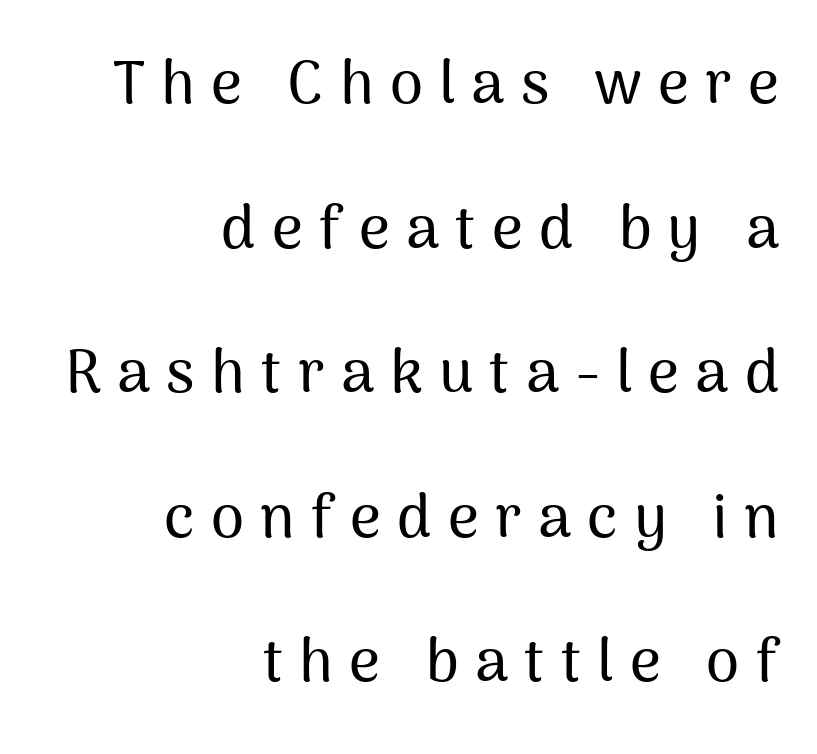
You could not count columns in this text — the font is proportionally spaced. Anything drawn beneath the words? Only blank space. The ragged edge is on the left, which tells us the setting is flush right. Check where the strokes stop: nothing finishes them off — pure sans.
